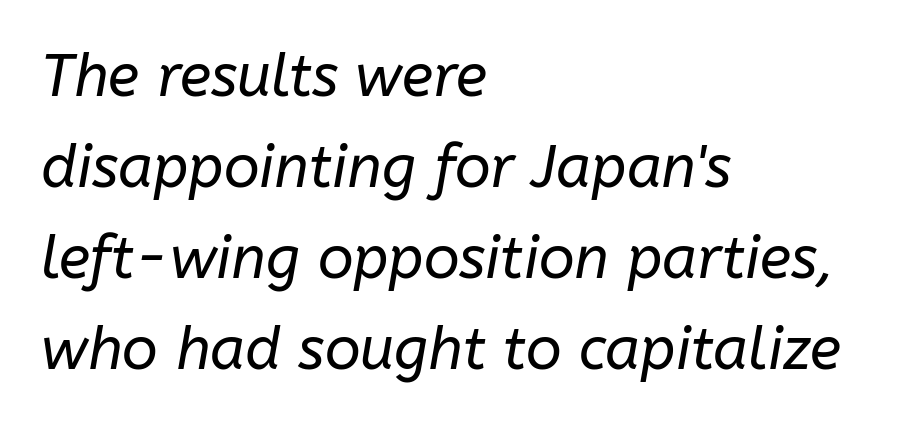
{"italic": "yes", "lean": "right", "slant_degrees": 10, "bold": "no", "weight": "regular", "width": "normal", "stroke_contrast": "low", "x_height": "medium", "monospaced": "no", "underline": "no", "align": "left", "line_spacing": "normal", "line_spacing_ratio": 1.54, "letter_spacing": "normal", "letter_spacing_em": 0.0, "glyph_px": 59}
